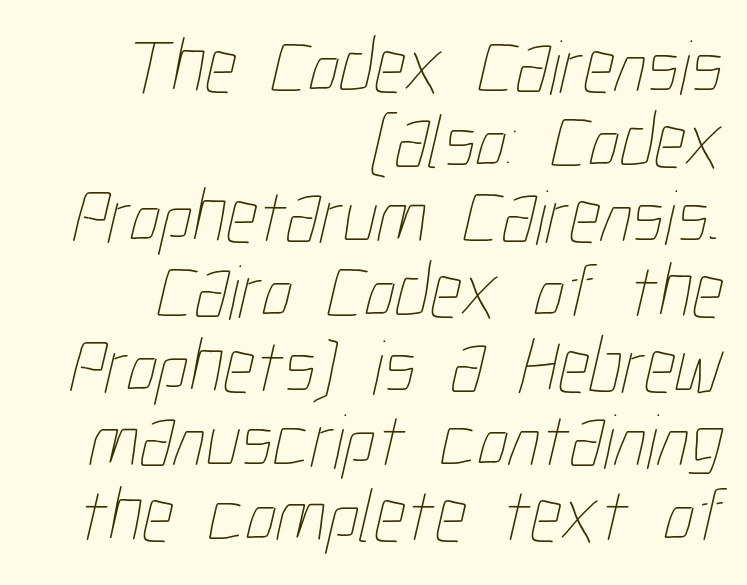
Q: Is the text bold? A: No.
Q: Is the text underlined? A: No.
Q: How is the paragraph aligned? A: Right-aligned.
Q: Is the spacing between letters normal or unusually wide? A: Normal.
Q: Is the spacing between lines tight, normal or loose? A: Tight.
Q: Width (condensed, normal, or wide)? A: Condensed.
Q: Stroke contrast? A: Low.
Q: x-height? A: Medium.
Q: Monospaced? A: No.
